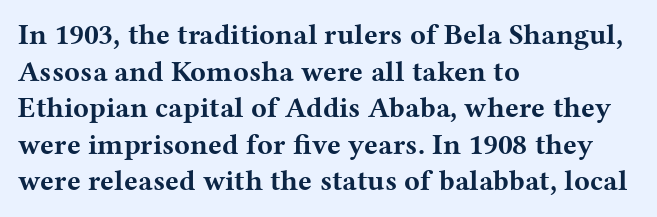
Q: Is the text bold? A: Yes.
Q: Is the text italic (slanted)? A: No, it is upright.
Q: Is the typeface a serif or a sans-serif typeface? A: Serif.
Q: Is the text underlined? A: No.
Q: How is the paragraph aligned? A: Left-aligned.
Q: Is the spacing between letters normal or unusually wide? A: Normal.
Q: Is the spacing between lines tight, normal or loose? A: Normal.
Q: Width (condensed, normal, or wide)? A: Wide.
Q: Stroke contrast? A: Medium.
Q: x-height? A: Medium.
Q: Monospaced? A: No.
